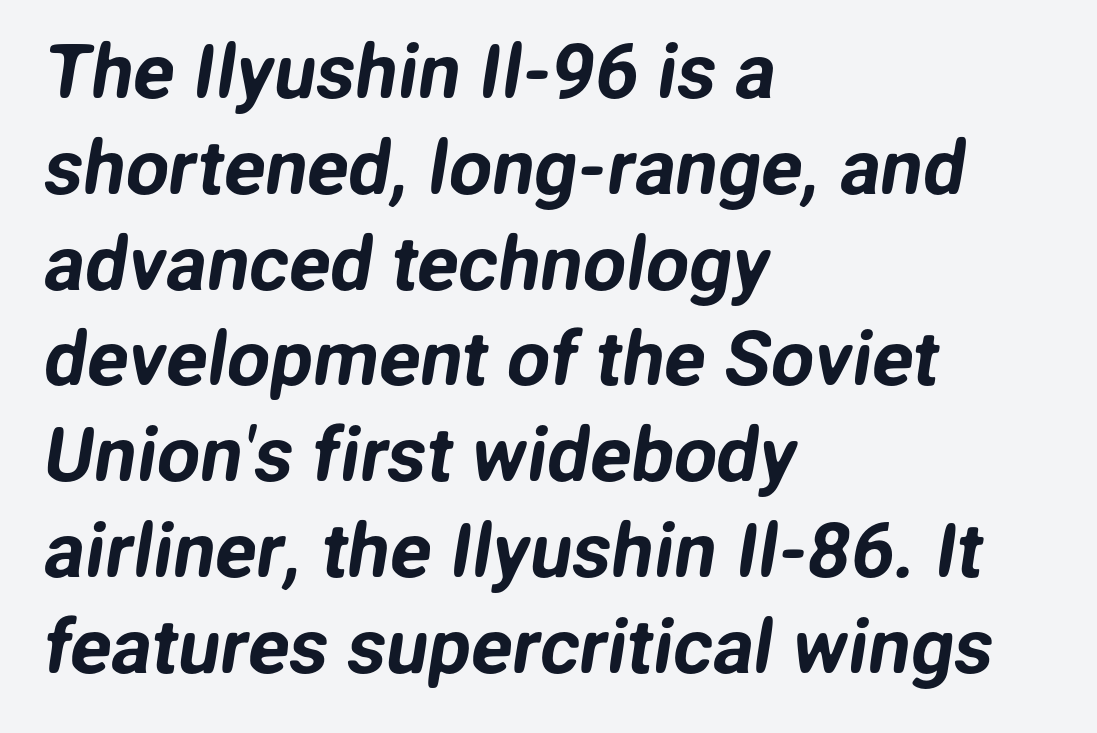
{"serif": "no", "width": "normal", "stroke_contrast": "low", "x_height": "medium", "monospaced": "no", "underline": "no", "align": "left", "line_spacing": "normal", "line_spacing_ratio": 1.26, "letter_spacing": "normal", "letter_spacing_em": 0.0, "glyph_px": 76}
